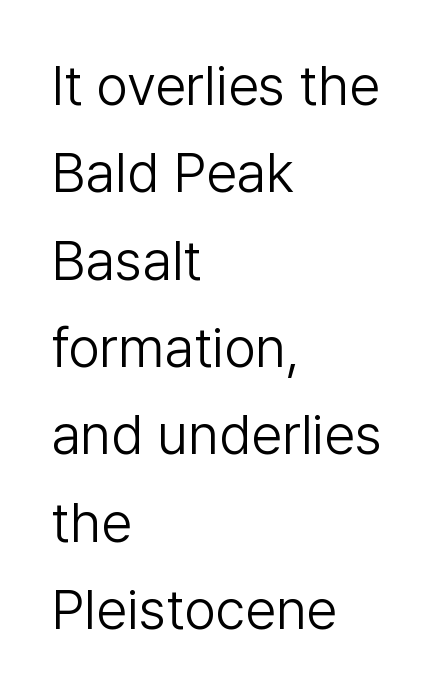
Underlining? Definitely not there. A student would call this left alignment; a typographer would say flush left, rag right. Think of a printed novel: that variable character pitch is what you see here. Letter spacing: default. What kind of face is this? One without serifs — a sans. The designer left line spacing at the default.
